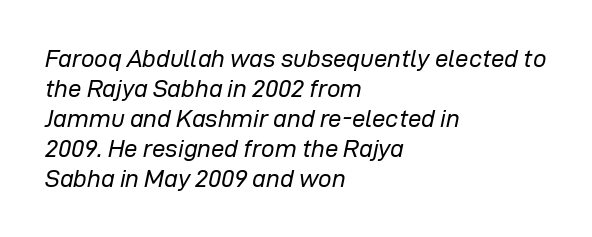
The image shows 24 px text type, italic (leaning right); set left-aligned, normal line spacing (1.25x), normal letter spacing, not underlined.
